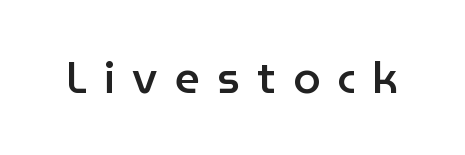
This sample has the flowing, uneven cadence of proportional lettering. A typesetter would mark this as roman, not italic. Descender tails drop into unmarked territory. Its strokes are somewhat broadened, the hallmark of semibold type.
